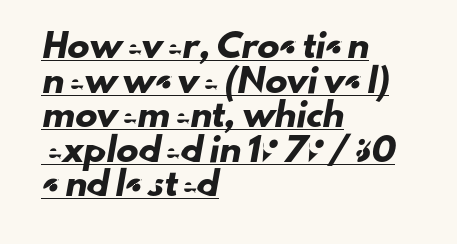
Q: Is the text underlined? A: Yes.
Q: How is the paragraph aligned? A: Left-aligned.
Q: Is the spacing between letters normal or unusually wide? A: Normal.
Q: Is the spacing between lines tight, normal or loose? A: Normal.
